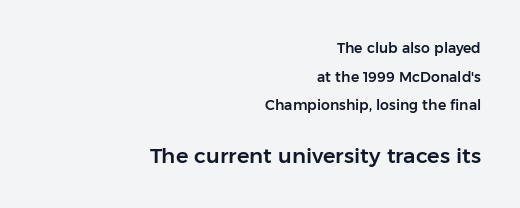
{"italic": "no", "underline": "no", "align": "right", "line_spacing": "loose", "line_spacing_ratio": 2.05, "letter_spacing": "normal", "letter_spacing_em": 0.0, "larger_block": "second", "size_ratio": 1.5, "glyph_px": 21}
